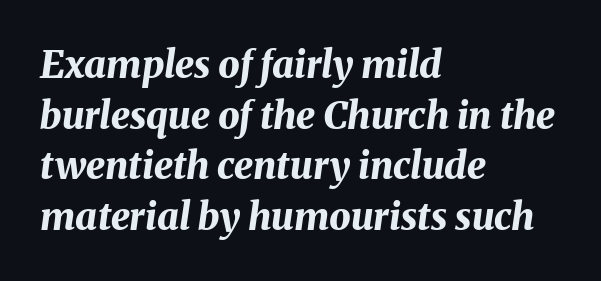
{"italic": "yes", "lean": "right", "slant_degrees": 8, "bold": "yes", "weight": "bold", "width": "normal", "stroke_contrast": "medium", "x_height": "medium", "monospaced": "no", "underline": "no", "align": "left", "line_spacing": "normal", "line_spacing_ratio": 1.33, "letter_spacing": "normal", "letter_spacing_em": 0.0, "glyph_px": 38}
